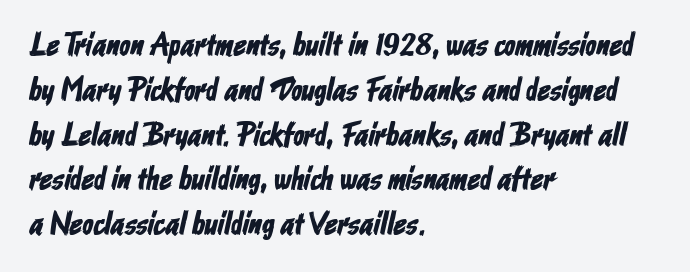
{"serif": "no", "width": "condensed", "stroke_contrast": "low", "x_height": "medium", "monospaced": "no", "underline": "no", "align": "left", "line_spacing": "normal", "line_spacing_ratio": 1.4, "letter_spacing": "normal", "letter_spacing_em": 0.0, "glyph_px": 32}
